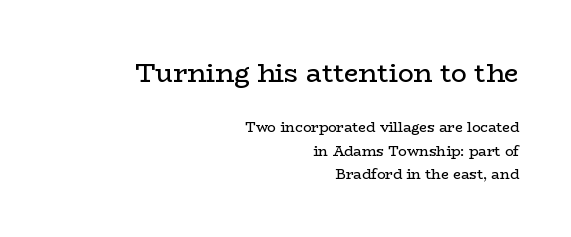
The image shows 26 px text type, upright; set right-aligned, normal line spacing (1.67x), normal letter spacing, not underlined; the first (top) block is 1.86x larger.
